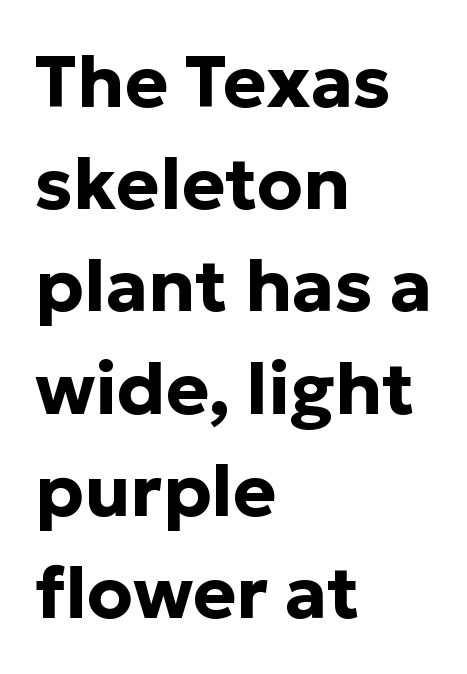
The image shows 73 px bold sans-serif type, upright; set left-aligned, normal line spacing (1.4x), normal letter spacing, not underlined; low stroke contrast and a medium x-height.
